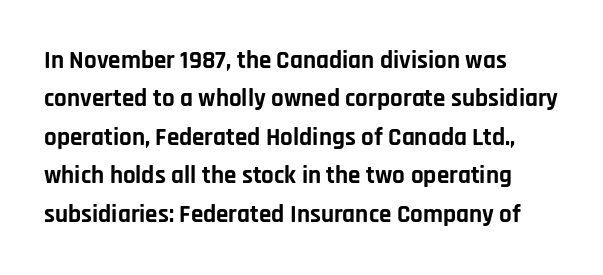
Q: Is the text bold? A: Yes.
Q: Is the text italic (slanted)? A: No, it is upright.
Q: Is the text underlined? A: No.
Q: How is the paragraph aligned? A: Left-aligned.
Q: Is the spacing between letters normal or unusually wide? A: Normal.
Q: Is the spacing between lines tight, normal or loose? A: Normal.
